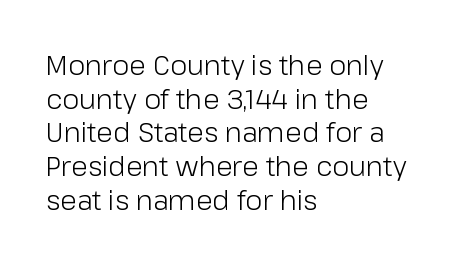
Q: Is the text bold? A: No.
Q: Is the text italic (slanted)? A: No, it is upright.
Q: Is the text underlined? A: No.
Q: How is the paragraph aligned? A: Left-aligned.
Q: Is the spacing between letters normal or unusually wide? A: Normal.
Q: Is the spacing between lines tight, normal or loose? A: Normal.
